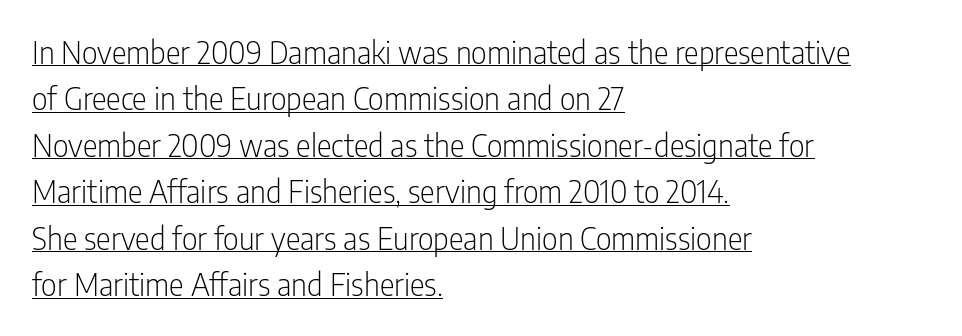
If you measured baseline to baseline, you'd find a middling distance. The face looks like a standard text weight, possibly lighter. You can tell it's not italic because the verticals are truly vertical. Each letter keeps its own natural width here, so spacing adapts to shape. These lines keep a tight, regular rhythm from letter to letter. A typesetter would label this face a sans.
